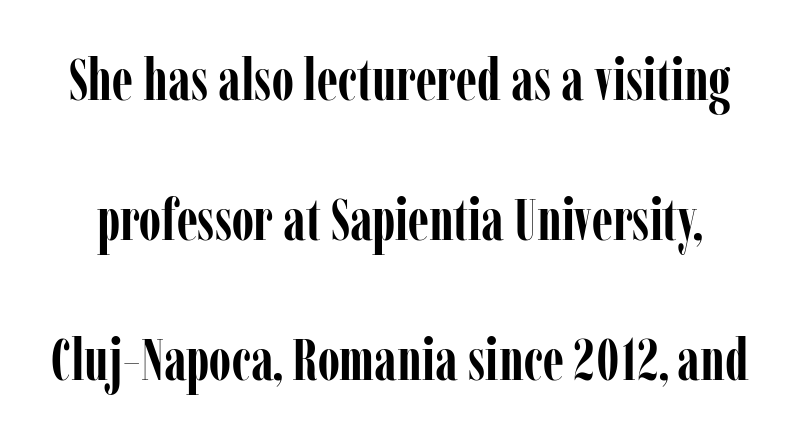
{"serif": "yes", "italic": "no", "bold": "yes", "weight": "semibold", "width": "condensed", "stroke_contrast": "low", "x_height": "medium", "monospaced": "no", "underline": "no", "line_spacing": "loose", "line_spacing_ratio": 2.41, "letter_spacing": "normal", "letter_spacing_em": 0.0, "glyph_px": 58}
